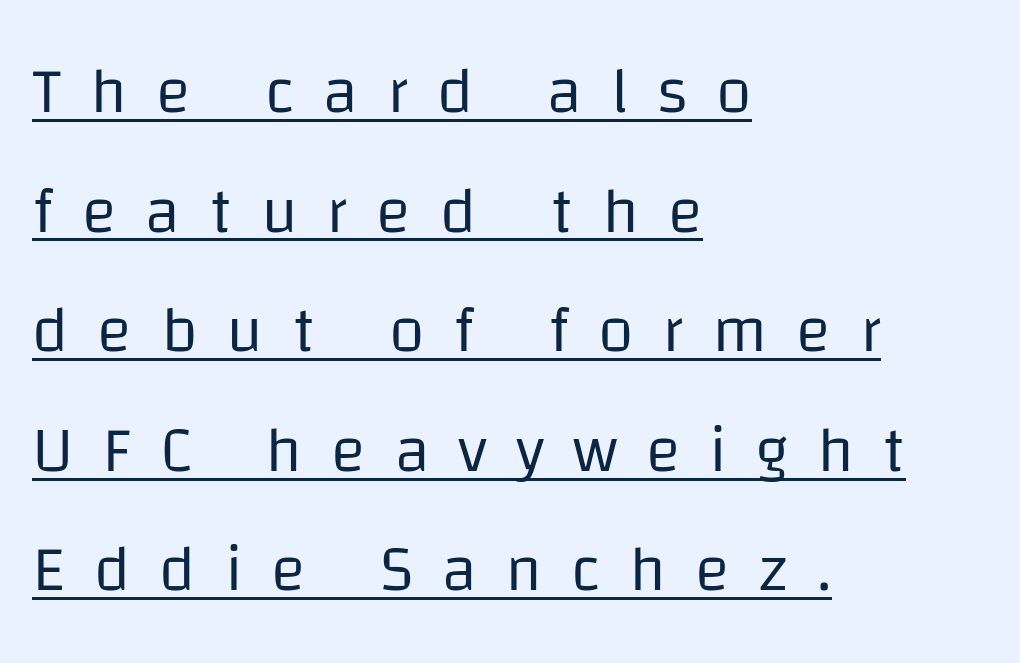
{"serif": "no", "italic": "no", "bold": "no", "weight": "regular", "width": "normal", "stroke_contrast": "low", "x_height": "large", "monospaced": "no", "underline": "yes", "align": "left", "line_spacing_ratio": 1.84, "letter_spacing": "wide", "letter_spacing_em": 0.44, "glyph_px": 65}
